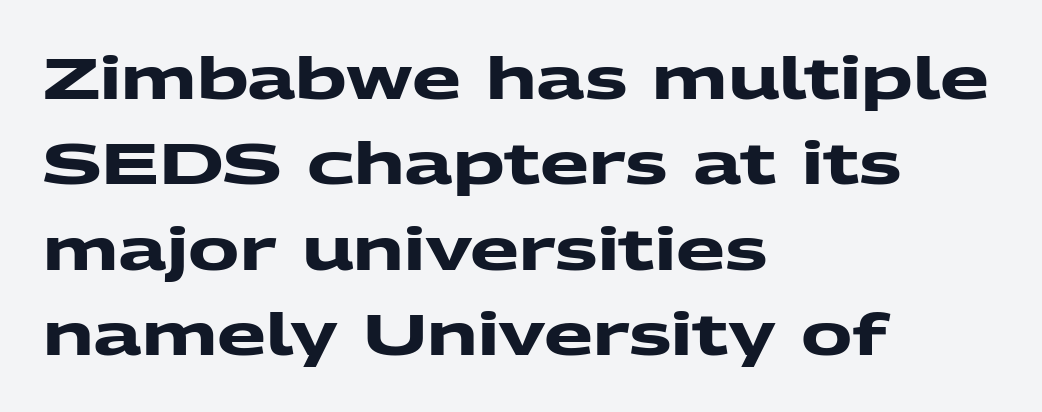
The image shows 57 px heavy, wide sans-serif type; set left-aligned, normal line spacing (1.5x), normal letter spacing, not underlined; medium stroke contrast and a medium x-height.
